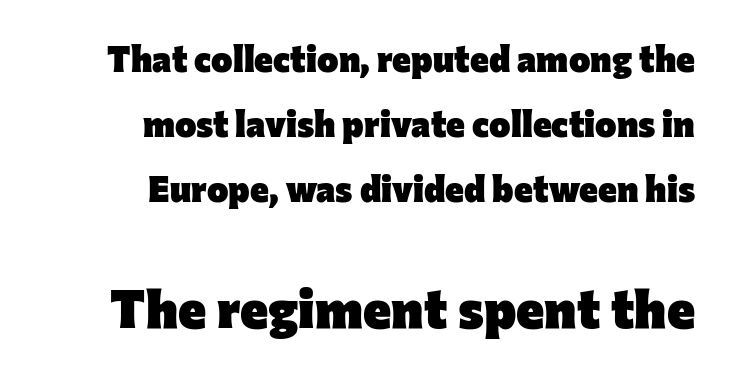
Q: Is the text bold? A: Yes.
Q: Is the text italic (slanted)? A: No, it is upright.
Q: Is the typeface a serif or a sans-serif typeface? A: Sans-serif.
Q: Is the text underlined? A: No.
Q: How is the paragraph aligned? A: Right-aligned.
Q: Is the spacing between letters normal or unusually wide? A: Normal.
Q: Which block of text is set in a larger size, the first (top) or the second (bottom)? A: The second (bottom) one.
Q: Width (condensed, normal, or wide)? A: Normal.
Q: Stroke contrast? A: Low.
Q: x-height? A: Medium.
Q: Monospaced? A: No.
